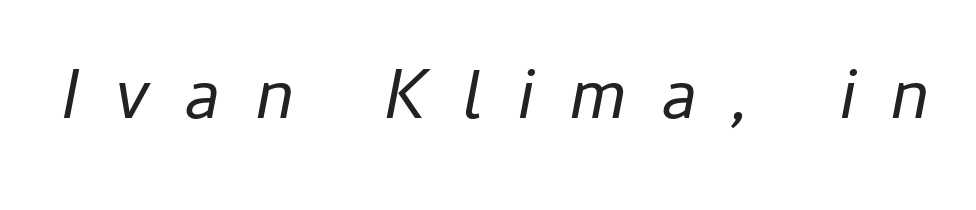
The image shows 71 px regular-weight type, italic (leaning right); set unusually wide letter spacing (+0.5 em), not underlined; low stroke contrast and a medium x-height.
